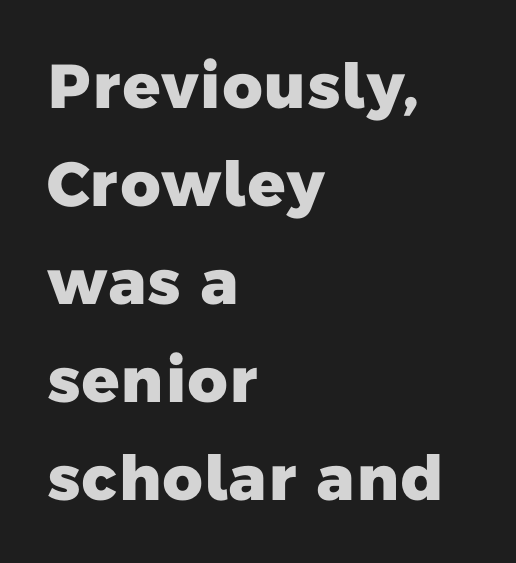
Where is the straight margin? On the left. Thick stems and heavy bowls — unmistakably bold. Notice how descenders clear the ascenders below comfortably — that's standard leading. Tracking here is standard; glyphs follow each other at the usual distance.
